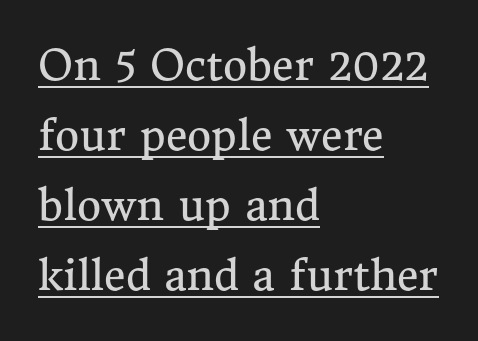
Q: Is the text bold? A: No.
Q: Is the text italic (slanted)? A: No, it is upright.
Q: Is the typeface a serif or a sans-serif typeface? A: Serif.
Q: Is the text underlined? A: Yes.
Q: How is the paragraph aligned? A: Left-aligned.
Q: Is the spacing between letters normal or unusually wide? A: Normal.
Q: Is the spacing between lines tight, normal or loose? A: Normal.
Q: Width (condensed, normal, or wide)? A: Normal.
Q: Stroke contrast? A: Medium.
Q: x-height? A: Medium.
Q: Monospaced? A: No.
